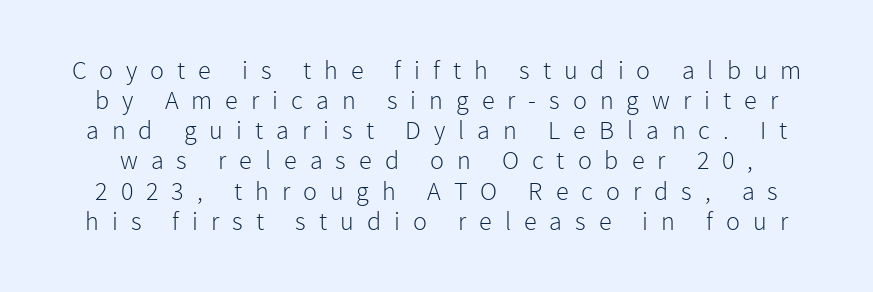
The image shows 26 px text type, upright; set line spacing 1.16x, unusually wide letter spacing (+0.5 em), not underlined.
